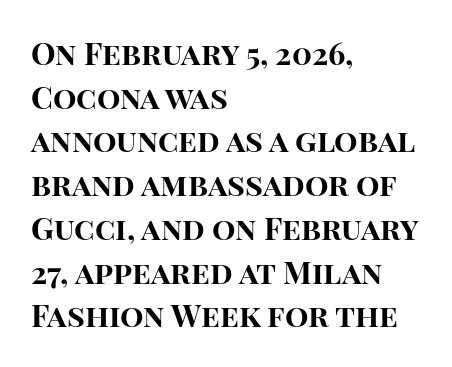
The image shows 31 px bold sans-serif type, upright; set left-aligned, normal line spacing (1.41x), normal letter spacing, not underlined; high stroke contrast and a large x-height.
